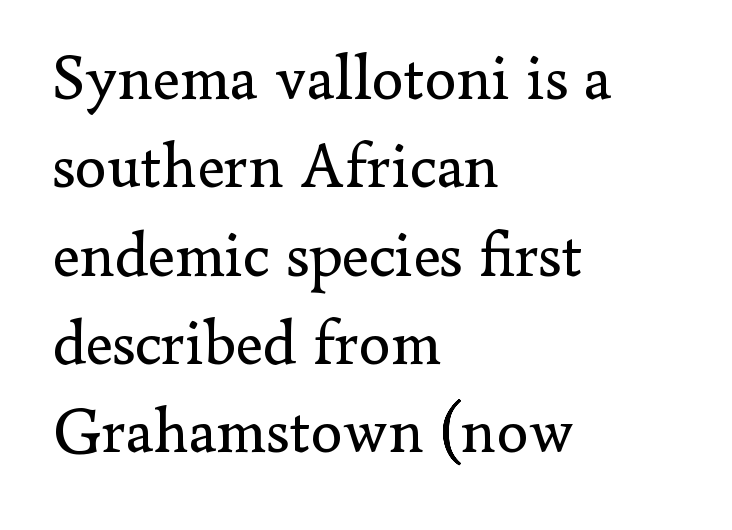
The letters advance in unequal steps, a hallmark of proportional type. Observe the serifs anchoring each vertical stroke in this sample. Caption: standard tracking, unaltered. Heaviness? Minimal to ordinary, like unemphasized prose. These lines are set flush left with a ragged right edge.
